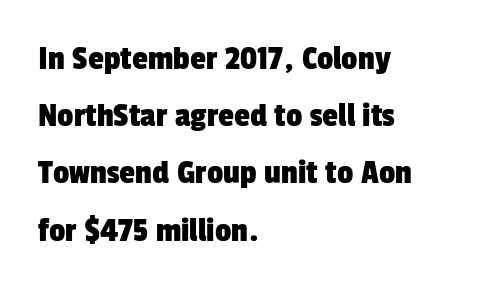
{"serif": "no", "width": "condensed", "stroke_contrast": "low", "x_height": "medium", "monospaced": "no", "underline": "no", "align": "left", "line_spacing": "normal", "line_spacing_ratio": 1.59, "letter_spacing": "normal", "letter_spacing_em": 0.0, "glyph_px": 36}
